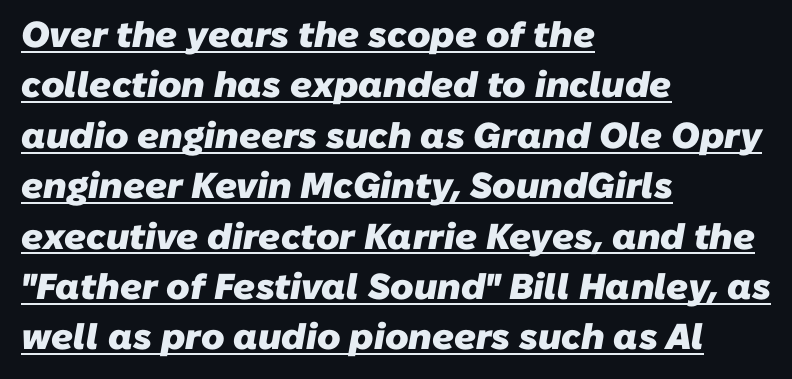
{"serif": "no", "bold": "yes", "weight": "heavy", "width": "normal", "stroke_contrast": "low", "x_height": "medium", "monospaced": "no", "underline": "yes", "align": "left", "line_spacing": "normal", "line_spacing_ratio": 1.4, "letter_spacing": "normal", "letter_spacing_em": 0.0, "glyph_px": 36}
